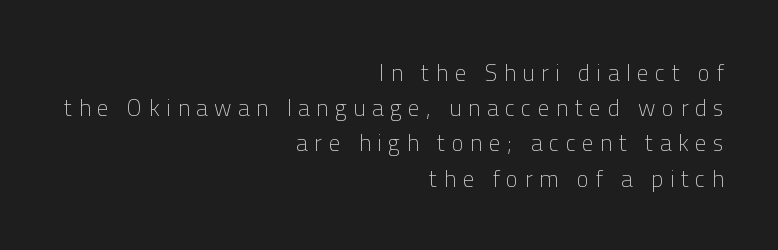
Q: Is the text bold? A: No.
Q: Is the text italic (slanted)? A: No, it is upright.
Q: Is the text underlined? A: No.
Q: How is the paragraph aligned? A: Right-aligned.
Q: Is the spacing between letters normal or unusually wide? A: Unusually wide.
Q: Is the spacing between lines tight, normal or loose? A: Normal.
